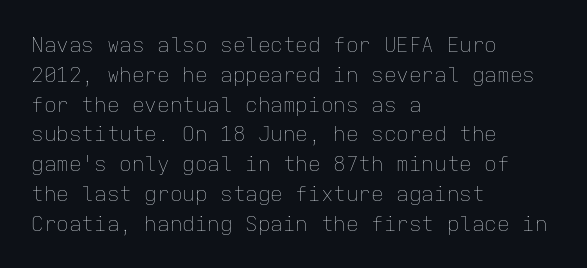
{"italic": "no", "bold": "no", "underline": "no", "align": "left", "line_spacing": "normal", "line_spacing_ratio": 1.42, "letter_spacing": "normal", "letter_spacing_em": 0.0, "glyph_px": 21}
